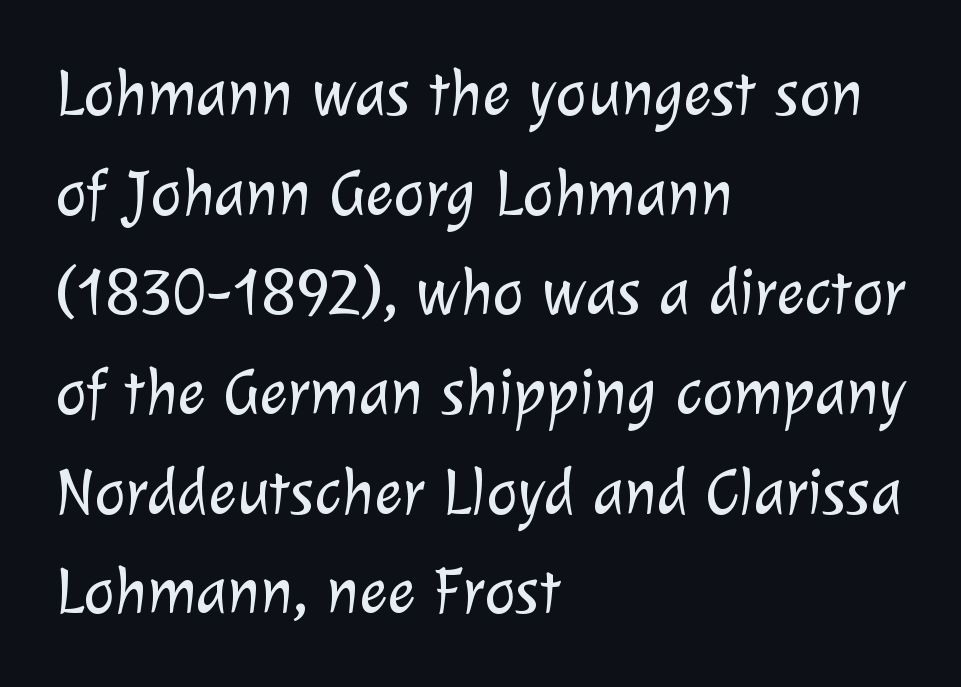
{"serif": "no", "bold": "no", "weight": "light", "width": "normal", "stroke_contrast": "low", "x_height": "medium", "monospaced": "no", "underline": "no", "align": "left", "line_spacing": "normal", "line_spacing_ratio": 1.51, "letter_spacing": "normal", "letter_spacing_em": 0.0, "glyph_px": 66}
